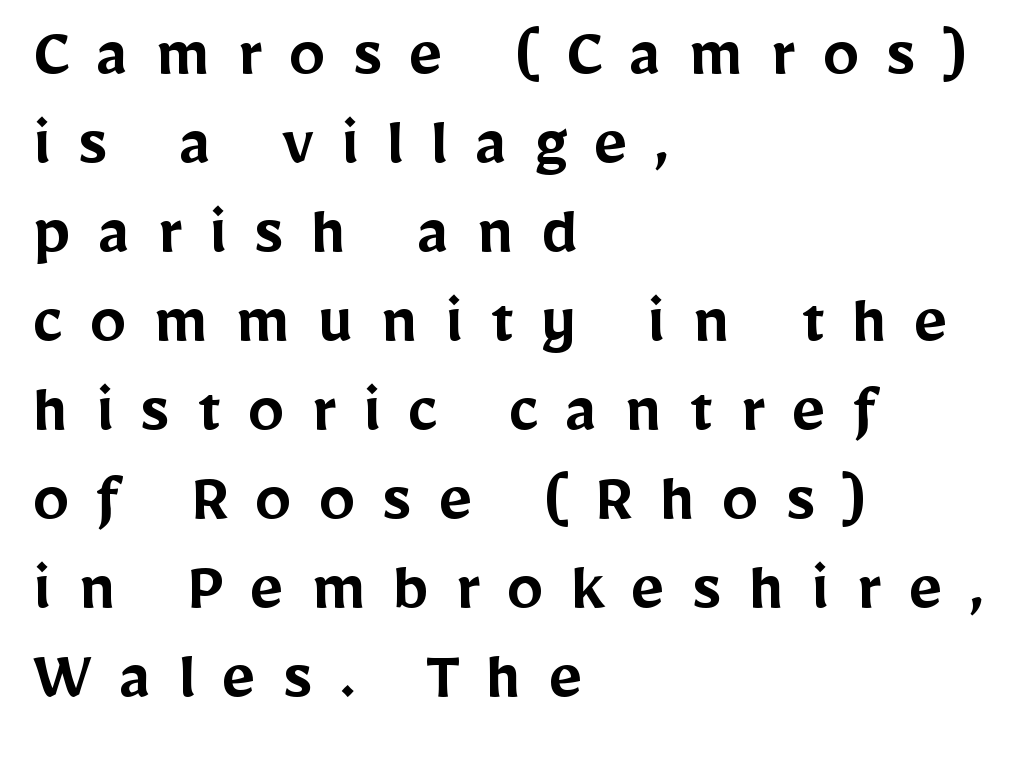
The image shows 73 px semibold sans-serif type, upright; set left-aligned, line spacing 1.22x, unusually wide letter spacing (+0.37 em), not underlined; low stroke contrast and a medium x-height.
